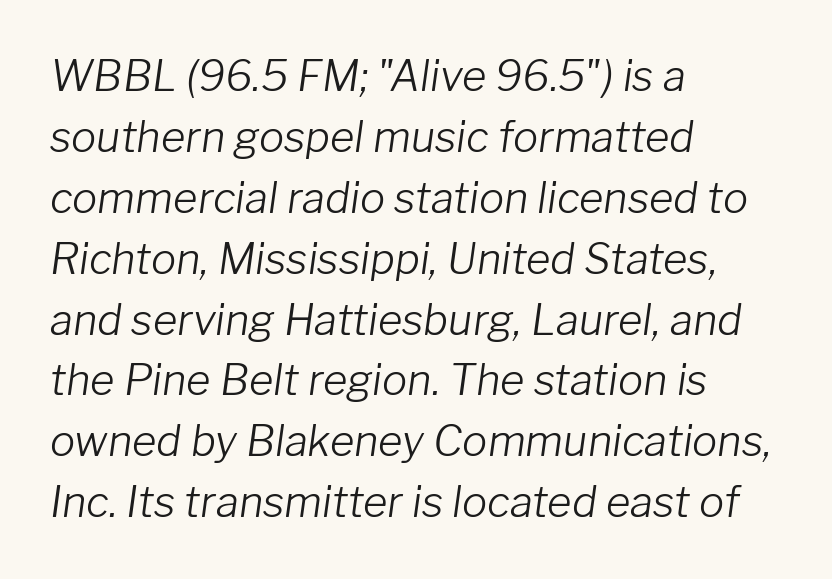
The image shows 42 px light type, italic (leaning right); set left-aligned, normal line spacing (1.45x), normal letter spacing, not underlined; low stroke contrast and a medium x-height.
